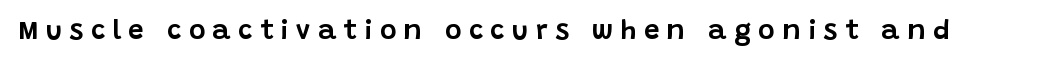
Q: Is the text italic (slanted)? A: No, it is upright.
Q: Is the typeface a serif or a sans-serif typeface? A: Sans-serif.
Q: Is the text underlined? A: No.
Q: Is the spacing between letters normal or unusually wide? A: Unusually wide.
Q: Width (condensed, normal, or wide)? A: Normal.
Q: Stroke contrast? A: Low.
Q: x-height? A: Large.
Q: Monospaced? A: No.
